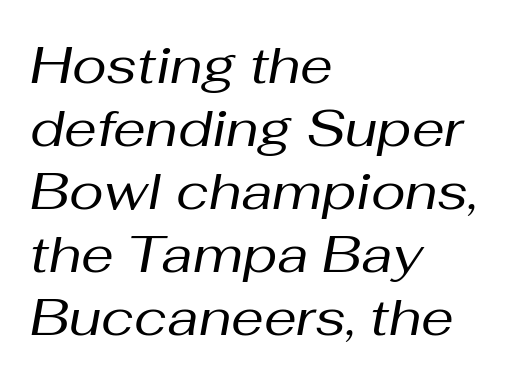
Is this a fixed-width face? No — the glyphs have proportional, varying widths. The specimen omits any rule beneath the text block's lines. Is the block centered? No — it sits flush against the left margin. The horizontal fit of the characters is conventional and even.
